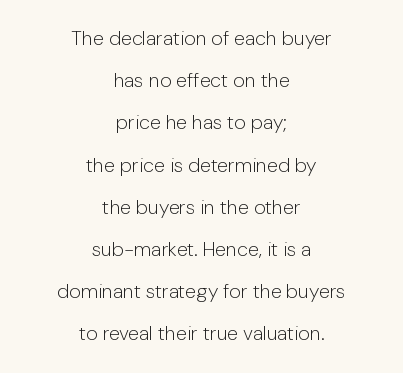
The image shows 20 px text type, upright; set centered, loose line spacing (2.11x), normal letter spacing, not underlined.
